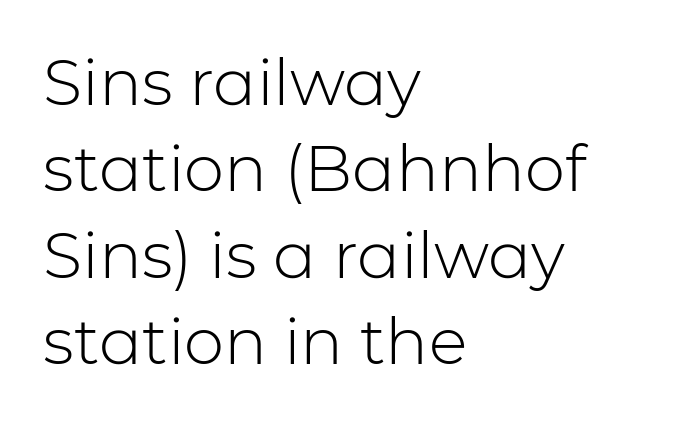
A normal amount of white space separates one row of letters from the next. Each letter keeps its own natural width here, so spacing adapts to shape. In terms of posture, this sample is upright. Note: no serifs on the glyphs. Compared with a centered layout, this one pins lines to the left instead.
